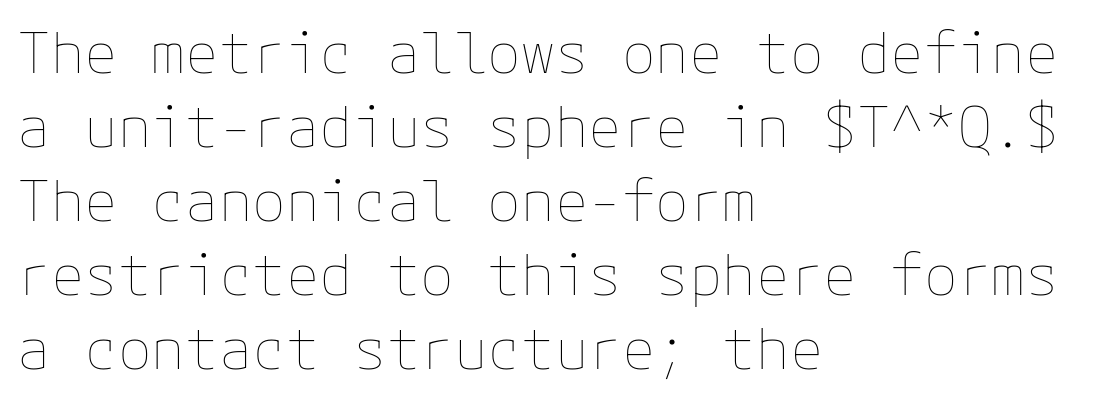
Q: Is the text bold? A: No.
Q: Is the text italic (slanted)? A: No, it is upright.
Q: Is the text underlined? A: No.
Q: How is the paragraph aligned? A: Left-aligned.
Q: Is the spacing between letters normal or unusually wide? A: Normal.
Q: Is the spacing between lines tight, normal or loose? A: Normal.
Q: Width (condensed, normal, or wide)? A: Normal.
Q: Stroke contrast? A: Low.
Q: x-height? A: Medium.
